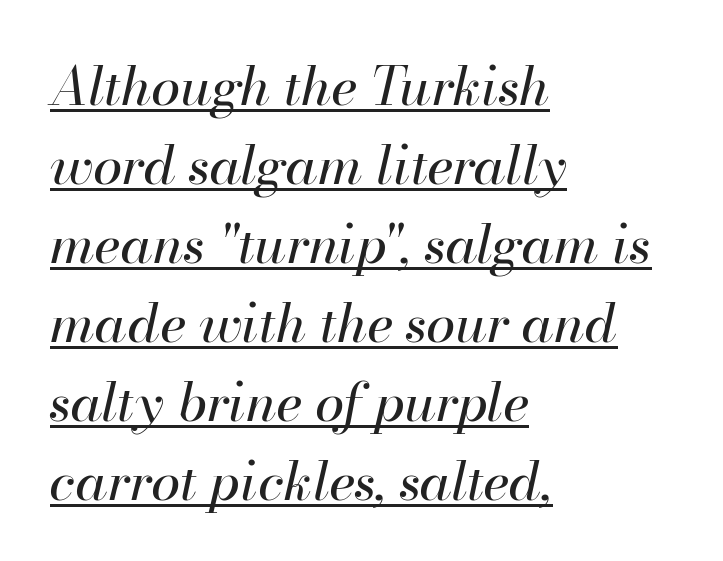
The image shows 53 px regular-weight type, italic (leaning right); set left-aligned, normal line spacing (1.49x), normal letter spacing, underlined; high stroke contrast and a small x-height.
